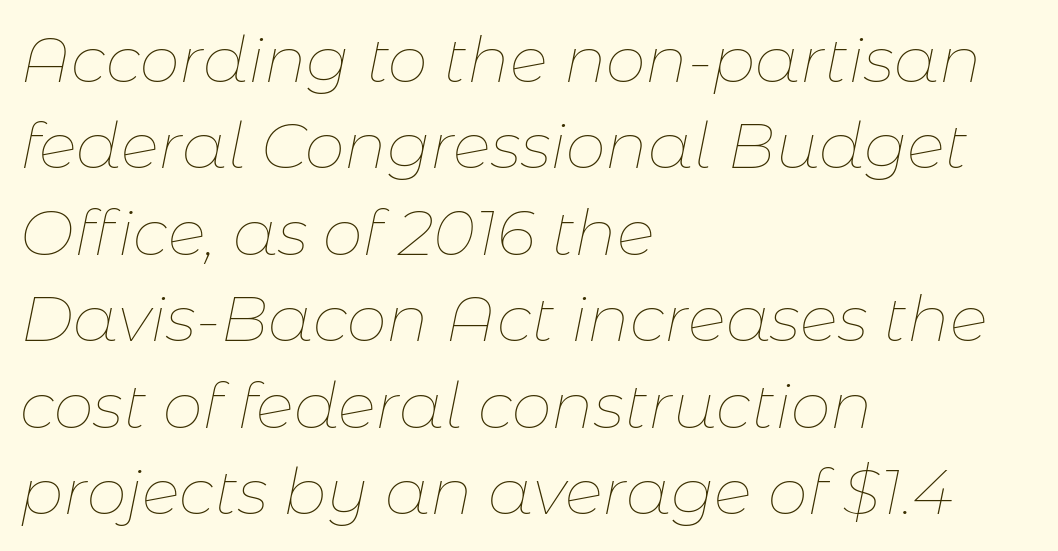
{"italic": "yes", "lean": "right", "slant_degrees": 11, "bold": "no", "weight": "thin", "width": "normal", "stroke_contrast": "low", "x_height": "medium", "monospaced": "no", "underline": "no", "align": "left", "line_spacing": "normal", "line_spacing_ratio": 1.35, "letter_spacing": "normal", "letter_spacing_em": 0.0, "glyph_px": 64}
